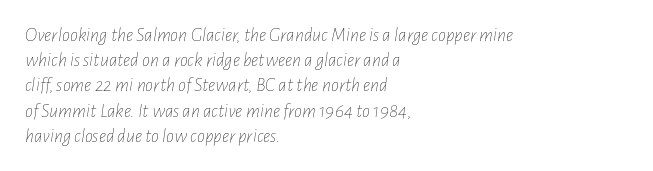
The image shows 20 px text type, italic (leaning right); set left-aligned, normal line spacing (1.26x), normal letter spacing, not underlined.
